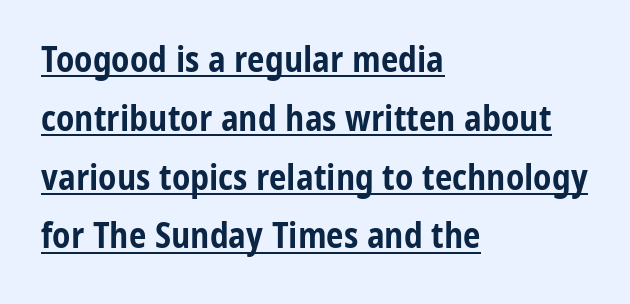
The block of text has a typical density, with ordinary space between rows. The letters sit at their default tracking, neither squeezed nor spread. In terms of weight, the rendering is a true, heavy bold. The typeface chosen for these lines omits serifs. Reading down the block, your eye returns to a fixed left position each line. This is roman type, the default non-slanted kind.
